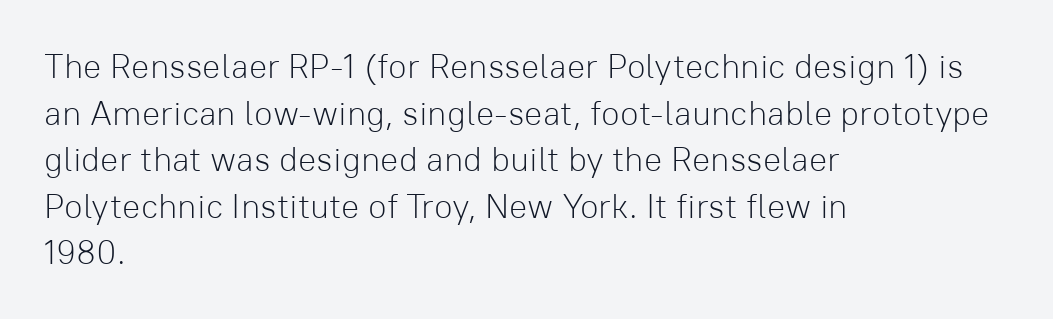
Q: Is the text bold? A: No.
Q: Is the text italic (slanted)? A: No, it is upright.
Q: Is the typeface a serif or a sans-serif typeface? A: Sans-serif.
Q: Is the text underlined? A: No.
Q: How is the paragraph aligned? A: Left-aligned.
Q: Is the spacing between letters normal or unusually wide? A: Normal.
Q: Is the spacing between lines tight, normal or loose? A: Normal.
Q: Width (condensed, normal, or wide)? A: Normal.
Q: Stroke contrast? A: Low.
Q: x-height? A: Medium.
Q: Monospaced? A: No.
